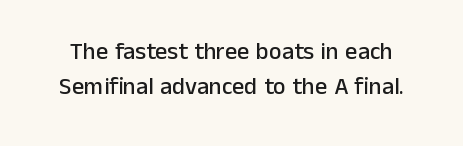
Q: Is the text italic (slanted)? A: No, it is upright.
Q: Is the text underlined? A: No.
Q: Is the spacing between letters normal or unusually wide? A: Normal.
Q: Is the spacing between lines tight, normal or loose? A: Normal.
